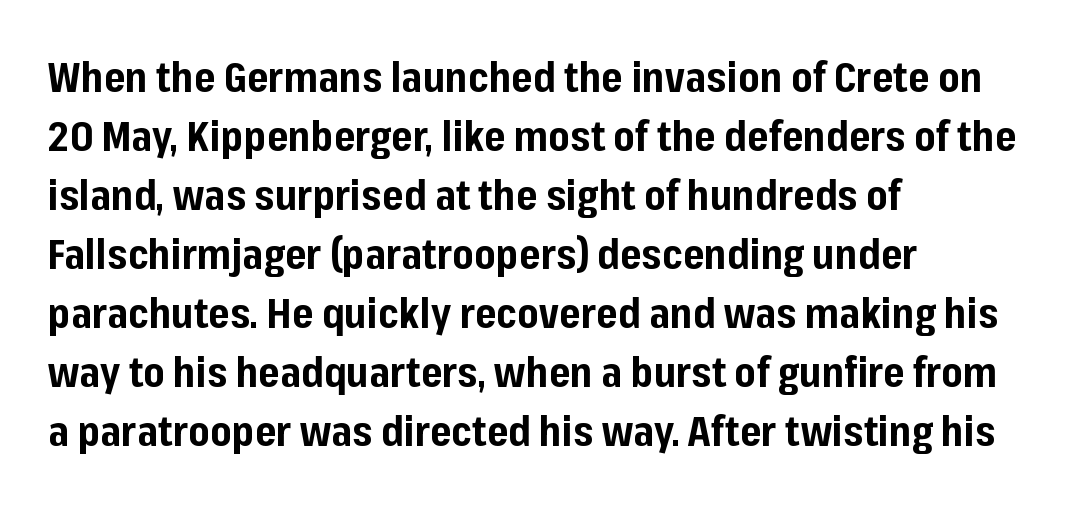
Q: Is the text bold? A: Yes.
Q: Is the text italic (slanted)? A: No, it is upright.
Q: Is the typeface a serif or a sans-serif typeface? A: Sans-serif.
Q: Is the text underlined? A: No.
Q: How is the paragraph aligned? A: Left-aligned.
Q: Is the spacing between letters normal or unusually wide? A: Normal.
Q: Is the spacing between lines tight, normal or loose? A: Normal.
Q: Width (condensed, normal, or wide)? A: Normal.
Q: Stroke contrast? A: Low.
Q: x-height? A: Medium.
Q: Monospaced? A: No.
